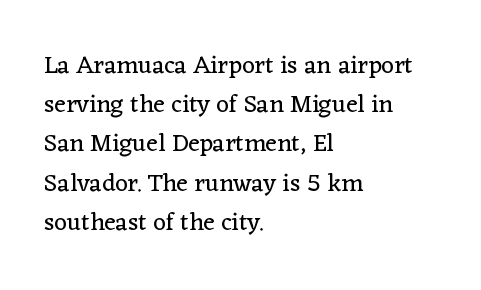
{"italic": "no", "bold": "no", "underline": "no", "align": "left", "line_spacing": "normal", "line_spacing_ratio": 1.57, "letter_spacing": "normal", "letter_spacing_em": 0.0, "glyph_px": 25}
